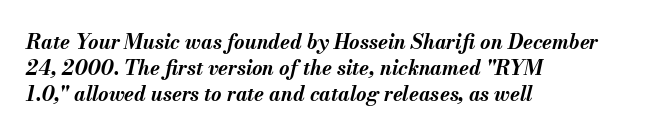
The image shows 20 px bold type, italic (leaning right); set left-aligned, normal line spacing (1.31x), normal letter spacing, not underlined.
